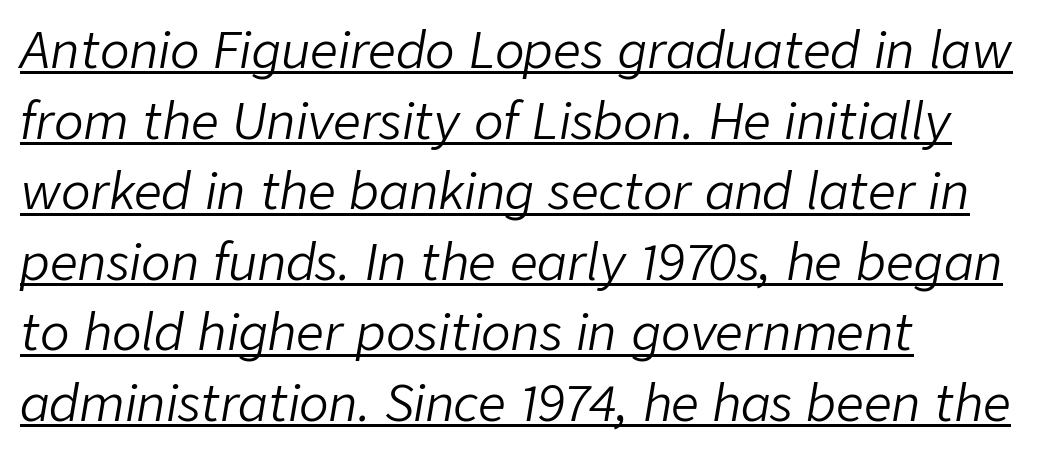
{"italic": "yes", "lean": "right", "slant_degrees": 9, "bold": "no", "weight": "light", "width": "normal", "stroke_contrast": "low", "x_height": "medium", "monospaced": "no", "underline": "yes", "align": "left", "line_spacing": "normal", "line_spacing_ratio": 1.44, "letter_spacing": "normal", "letter_spacing_em": 0.0, "glyph_px": 49}
